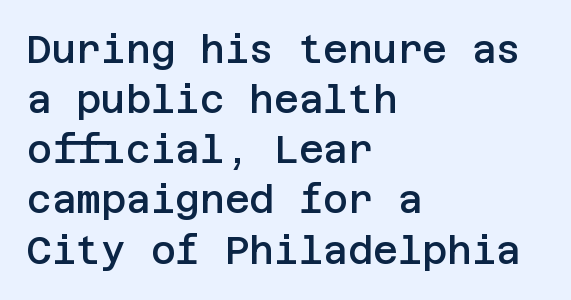
{"serif": "no", "italic": "no", "bold": "semi", "weight": "semibold", "width": "normal", "stroke_contrast": "low", "x_height": "large", "underline": "no", "align": "left", "line_spacing": "normal", "line_spacing_ratio": 1.32, "letter_spacing": "normal", "letter_spacing_em": 0.0, "glyph_px": 38}
